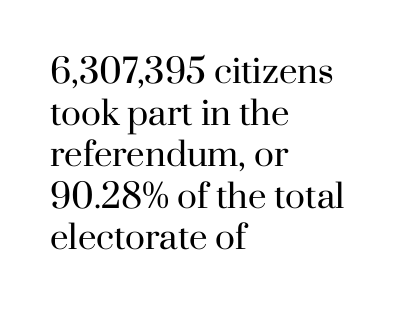
Q: Is the text bold? A: No.
Q: Is the text italic (slanted)? A: No, it is upright.
Q: Is the typeface a serif or a sans-serif typeface? A: Serif.
Q: Is the text underlined? A: No.
Q: How is the paragraph aligned? A: Left-aligned.
Q: Is the spacing between letters normal or unusually wide? A: Normal.
Q: Is the spacing between lines tight, normal or loose? A: Normal.
Q: Width (condensed, normal, or wide)? A: Normal.
Q: Stroke contrast? A: High.
Q: x-height? A: Small.
Q: Monospaced? A: No.
